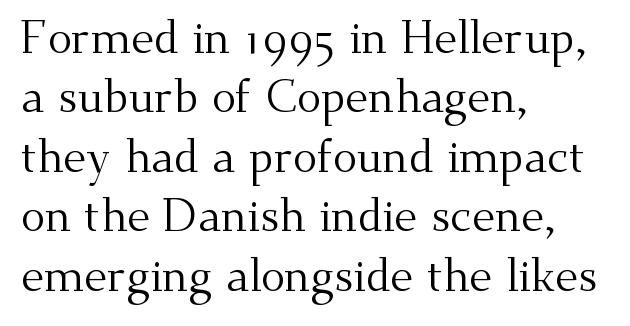
The vertical gap from one line to the next is medium. Letters rest on an invisible, unmarked baseline. A typesetter would call this proportional, since set widths differ per character. The typography opts for an upright posture over an oblique one. Look at the bottom of the vertical strokes: they flare into serifs here.
